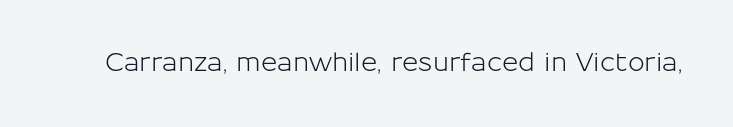
Q: Is the text italic (slanted)? A: No, it is upright.
Q: Is the text underlined? A: No.
Q: Is the spacing between letters normal or unusually wide? A: Normal.
